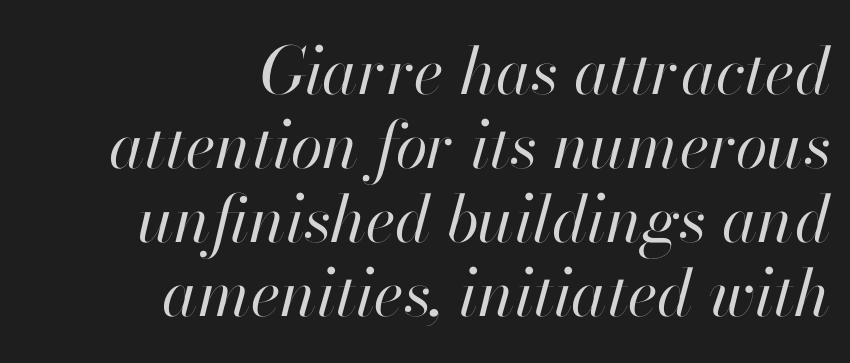
{"italic": "yes", "lean": "right", "slant_degrees": 13, "bold": "no", "weight": "regular", "width": "normal", "stroke_contrast": "high", "x_height": "small", "monospaced": "no", "underline": "no", "align": "right", "line_spacing": "tight", "line_spacing_ratio": 1.14, "letter_spacing": "normal", "letter_spacing_em": 0.0, "glyph_px": 65}
